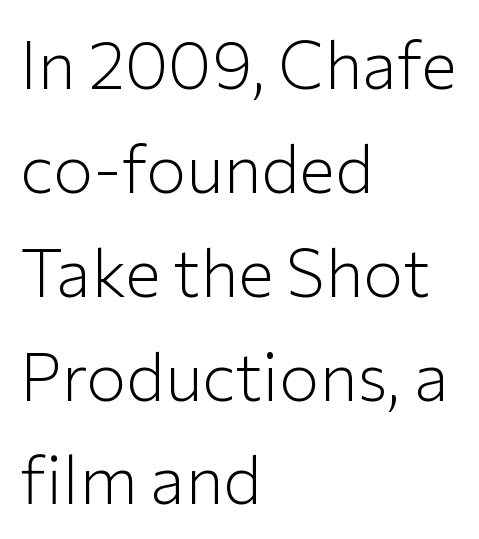
The zone under the glyphs is completely vacant. If you drew a line through each stem, it would be perfectly vertical. Nobody touched the tracking dial on this one. Weight: not bold — regular or lighter. Regarding serifs, this sample does without them. The vertical gap from one line to the next is medium.
